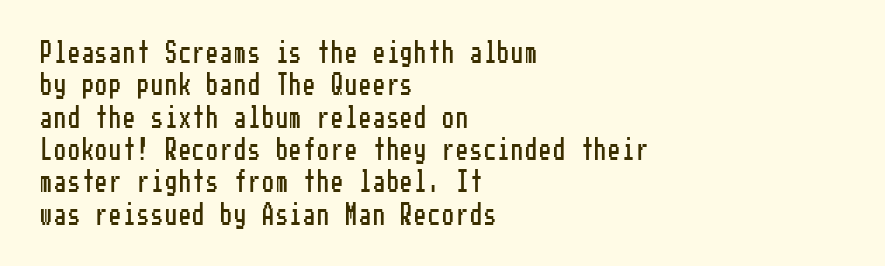
Just letters on the line, the space beneath them empty. In terms of leading, this rendering sits right in the middle. Ascenders rise straight up at ninety degrees. The passage is arranged the way most books set body copy — flush left.
